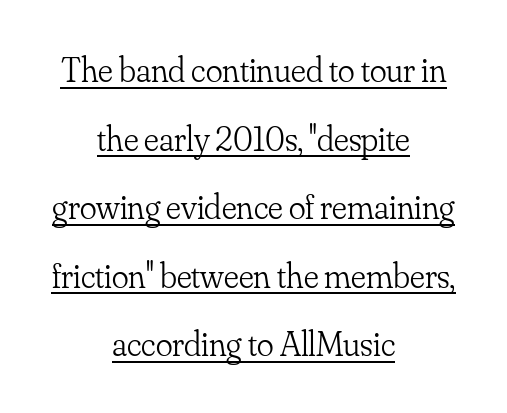
The image shows 35 px light serif type, upright; set centered, loose line spacing (1.96x), normal letter spacing, underlined; low stroke contrast and a small x-height.
